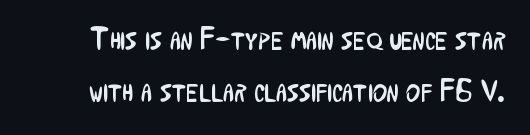
{"serif": "no", "italic": "no", "bold": "no", "weight": "regular", "width": "condensed", "stroke_contrast": "low", "x_height": "medium", "monospaced": "no", "underline": "no", "line_spacing": "normal", "line_spacing_ratio": 1.69, "letter_spacing": "normal", "letter_spacing_em": 0.0, "glyph_px": 31}
